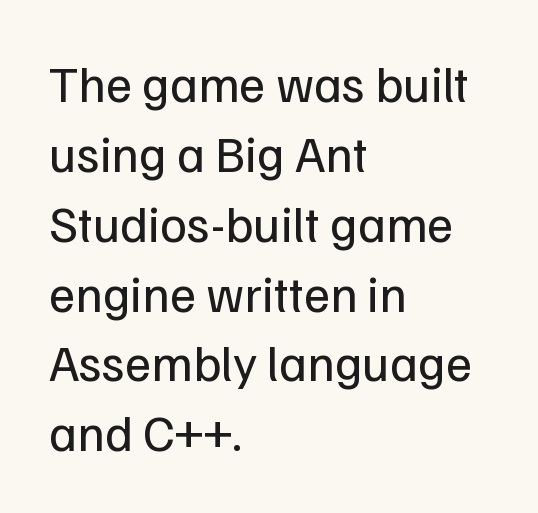
Compared with typical body copy, the letter spacing here is the same. Designer's note — italics off, roman on. Normally led — the rows are evenly, conventionally spaced. Horizontal alignment here is leftward, the default for most running prose. Is this a heavy cut? Hardly; it is regular or lighter.
